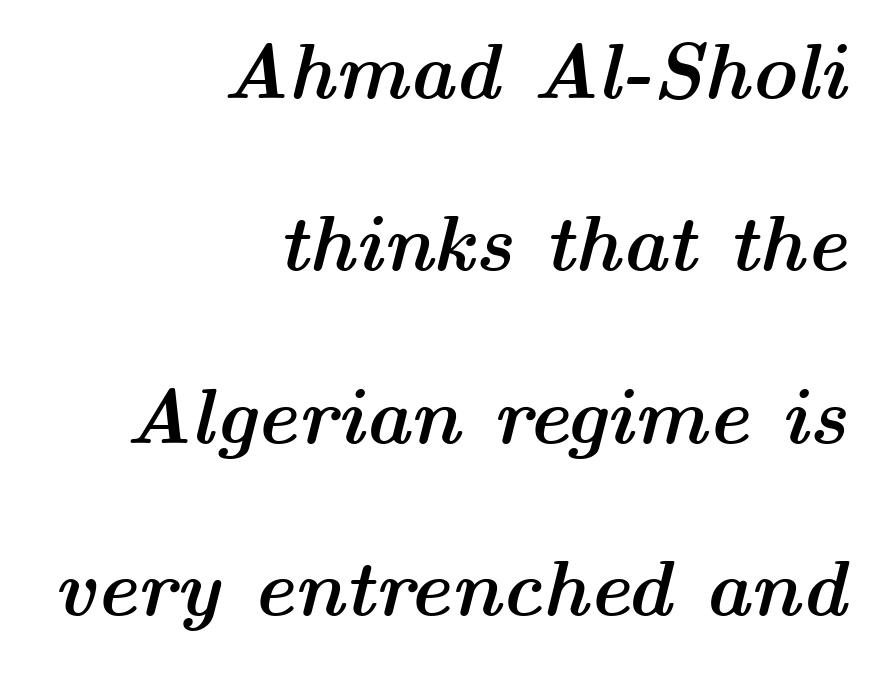
Q: Is the text bold? A: Yes.
Q: Is the text italic (slanted)? A: Yes, it leans right by about 14 degrees.
Q: Is the text underlined? A: No.
Q: How is the paragraph aligned? A: Right-aligned.
Q: Is the spacing between letters normal or unusually wide? A: Normal.
Q: Is the spacing between lines tight, normal or loose? A: Loose.
Q: Width (condensed, normal, or wide)? A: Wide.
Q: Stroke contrast? A: Medium.
Q: x-height? A: Medium.
Q: Monospaced? A: No.
